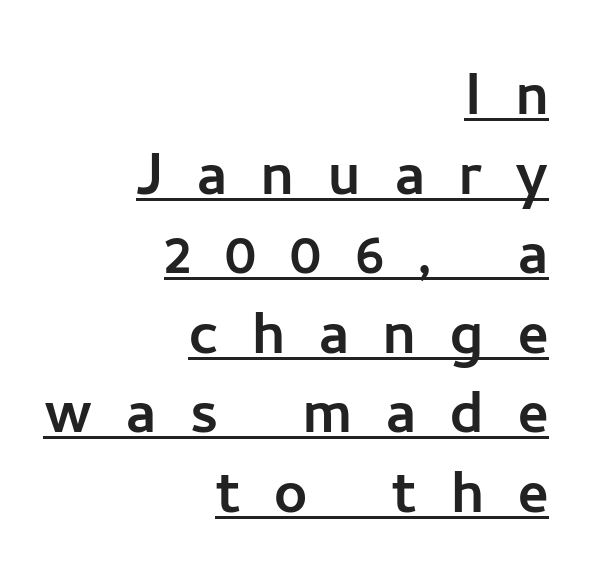
{"serif": "no", "italic": "no", "width": "normal", "stroke_contrast": "low", "x_height": "medium", "monospaced": "no", "underline": "yes", "align": "right", "line_spacing": "tight", "line_spacing_ratio": 1.09, "letter_spacing": "wide", "letter_spacing_em": 0.47, "glyph_px": 73}
